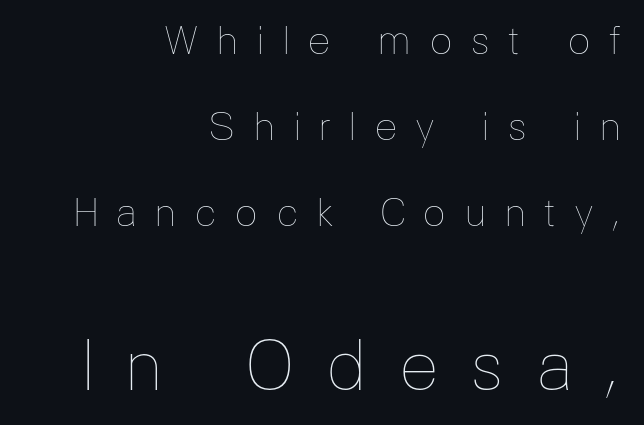
{"italic": "no", "bold": "no", "weight": "thin", "width": "normal", "stroke_contrast": "low", "x_height": "medium", "monospaced": "no", "underline": "no", "align": "right", "line_spacing": "loose", "line_spacing_ratio": 2.2, "letter_spacing": "wide", "letter_spacing_em": 0.44, "larger_block": "second", "size_ratio": 1.74, "glyph_px": 68}
